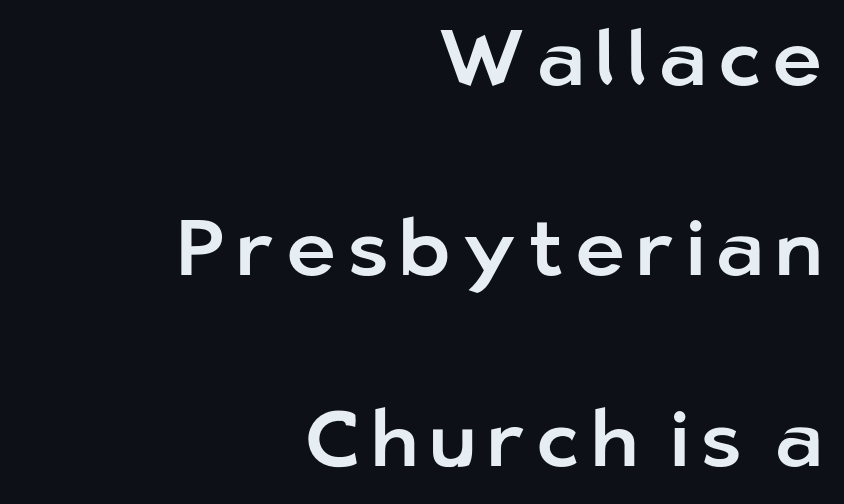
{"serif": "no", "italic": "no", "width": "normal", "stroke_contrast": "low", "x_height": "medium", "monospaced": "no", "underline": "no", "align": "right", "line_spacing": "loose", "line_spacing_ratio": 2.44, "glyph_px": 78}
